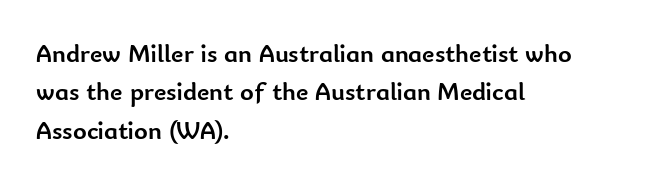
Q: Is the text bold? A: Yes.
Q: Is the text italic (slanted)? A: No, it is upright.
Q: Is the text underlined? A: No.
Q: How is the paragraph aligned? A: Left-aligned.
Q: Is the spacing between letters normal or unusually wide? A: Normal.
Q: Is the spacing between lines tight, normal or loose? A: Normal.
